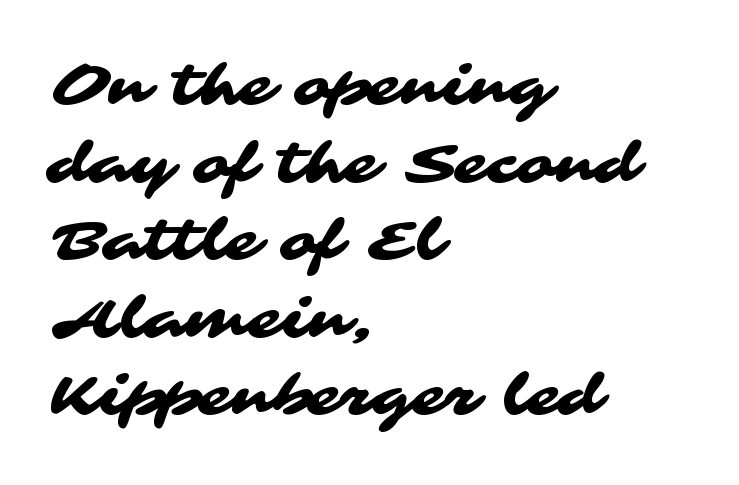
These lines are rendered in a variable-pitch font. Each line starts at the same left margin while the right side varies. Leading: standard. The glyphs in this specimen are sans serif.
